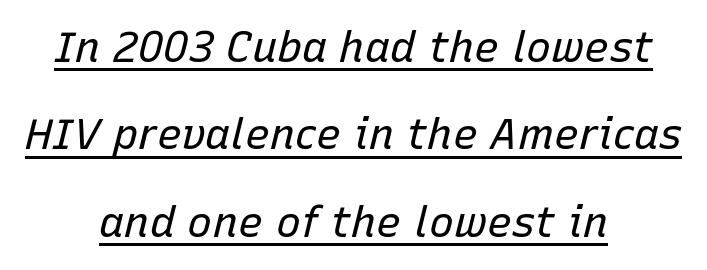
The image shows 42 px regular-weight type, italic (leaning right); set centered, loose line spacing (2.08x), normal letter spacing, underlined; low stroke contrast and a medium x-height.
